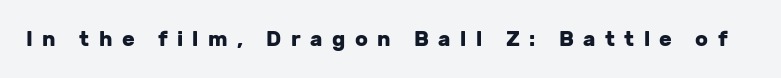
Q: Is the text bold? A: Yes.
Q: Is the text italic (slanted)? A: No, it is upright.
Q: Is the text underlined? A: No.
Q: Is the spacing between letters normal or unusually wide? A: Unusually wide.
